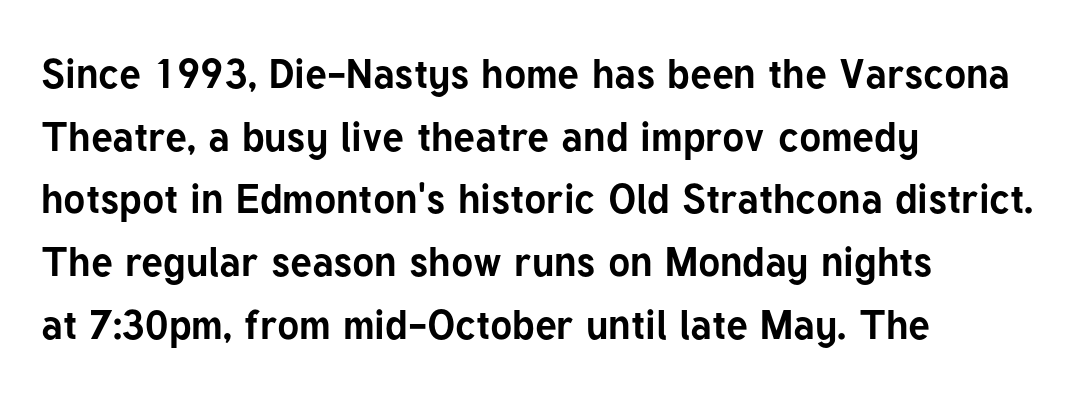
{"serif": "no", "italic": "no", "bold": "yes", "weight": "bold", "width": "normal", "stroke_contrast": "low", "x_height": "medium", "monospaced": "no", "underline": "no", "align": "left", "line_spacing": "normal", "line_spacing_ratio": 1.53, "letter_spacing": "normal", "letter_spacing_em": 0.0, "glyph_px": 41}
